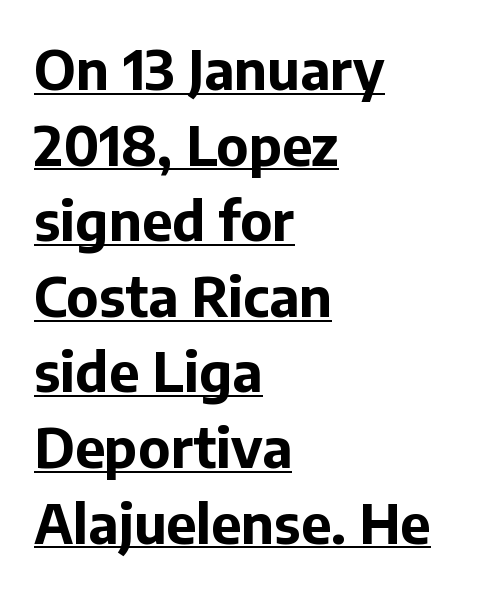
{"serif": "no", "italic": "no", "bold": "yes", "weight": "bold", "width": "normal", "stroke_contrast": "low", "x_height": "medium", "monospaced": "no", "underline": "yes", "align": "left", "line_spacing": "normal", "line_spacing_ratio": 1.4, "letter_spacing": "normal", "letter_spacing_em": 0.0, "glyph_px": 54}
